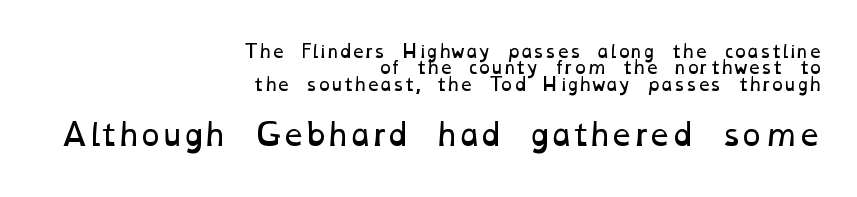
Q: Is the text bold? A: No.
Q: Is the text underlined? A: No.
Q: How is the paragraph aligned? A: Right-aligned.
Q: Is the spacing between letters normal or unusually wide? A: Normal.
Q: Is the spacing between lines tight, normal or loose? A: Tight.
Q: Which block of text is set in a larger size, the first (top) or the second (bottom)? A: The second (bottom) one.
Q: Width (condensed, normal, or wide)? A: Wide.
Q: Stroke contrast? A: Low.
Q: x-height? A: Medium.
Q: Monospaced? A: No.
